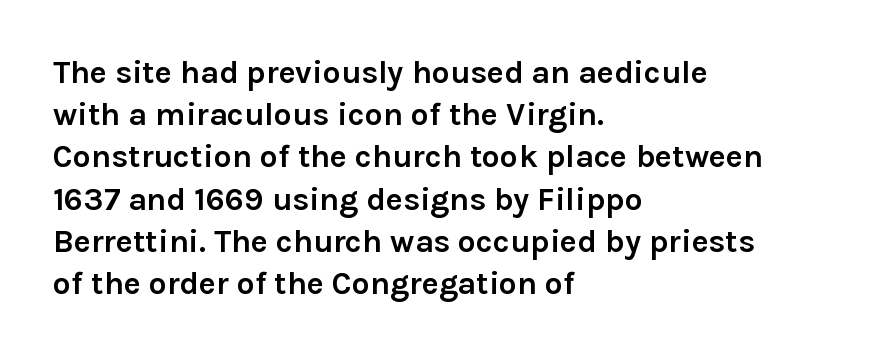
{"serif": "no", "italic": "no", "bold": "yes", "weight": "semibold", "width": "normal", "stroke_contrast": "low", "x_height": "medium", "monospaced": "no", "underline": "no", "align": "left", "line_spacing": "normal", "line_spacing_ratio": 1.32, "letter_spacing": "normal", "letter_spacing_em": 0.0, "glyph_px": 32}
